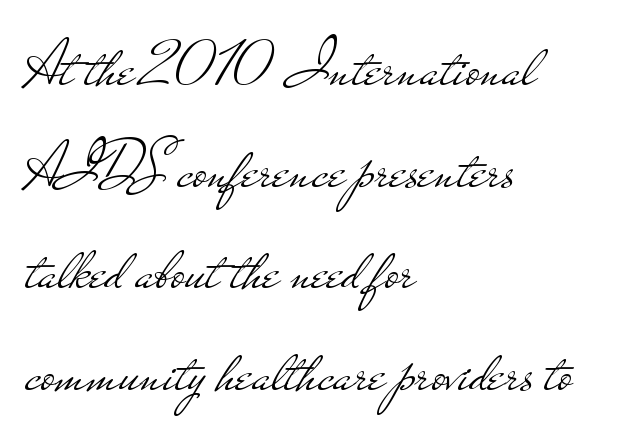
Q: Is the text bold? A: No.
Q: Is the text italic (slanted)? A: Yes.
Q: Is the typeface a serif or a sans-serif typeface? A: Sans-serif.
Q: Is the text underlined? A: No.
Q: How is the paragraph aligned? A: Left-aligned.
Q: Is the spacing between letters normal or unusually wide? A: Normal.
Q: Is the spacing between lines tight, normal or loose? A: Normal.
Q: Width (condensed, normal, or wide)? A: Wide.
Q: Stroke contrast? A: Low.
Q: x-height? A: Small.
Q: Monospaced? A: No.
